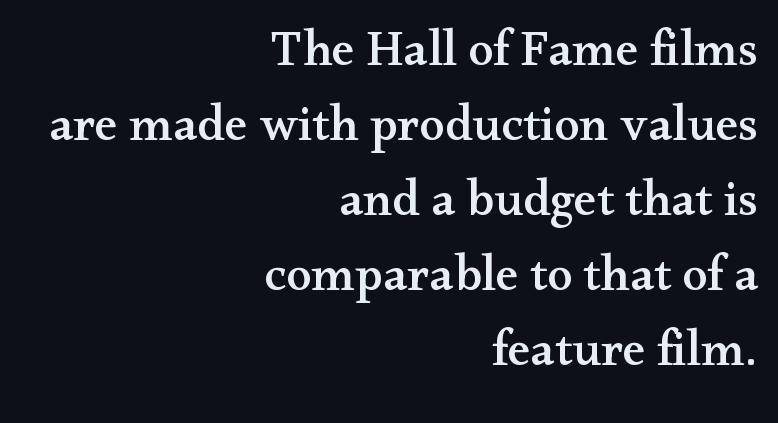
The image shows 51 px wide serif type, upright; set right-aligned, normal line spacing (1.47x), normal letter spacing, not underlined; medium stroke contrast and a small x-height.
